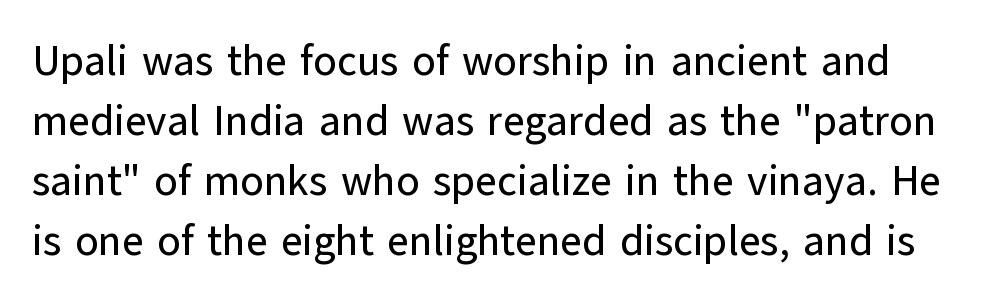
The image shows 42 px sans-serif type, upright; set normal line spacing (1.43x), normal letter spacing, not underlined; low stroke contrast and a medium x-height.
